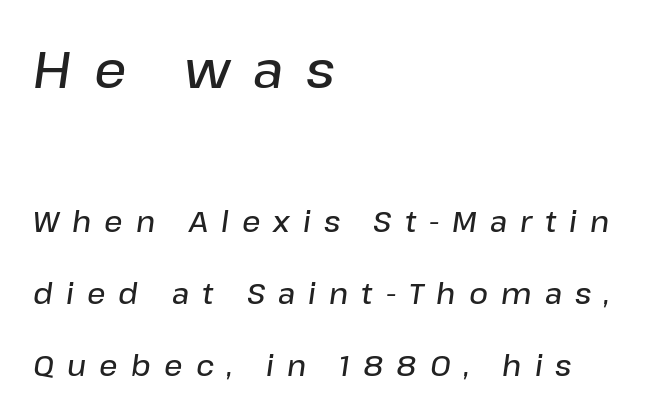
Weight: semibold (demi). The glyphs look as if they've been sheared to an angle. Proportional: the letters do not fall into vertical columns. A bare baseline throughout the passage. The face used here is rendered with a markedly widened letterfit.
